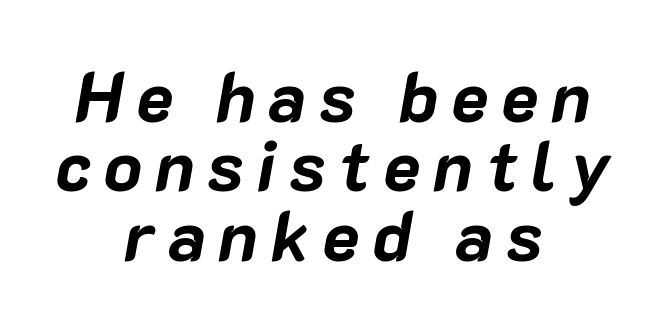
Q: Is the text bold? A: Yes.
Q: Is the text italic (slanted)? A: Yes, it leans right by about 10 degrees.
Q: Is the text underlined? A: No.
Q: How is the paragraph aligned? A: Centered.
Q: Is the spacing between lines tight, normal or loose? A: Tight.
Q: Width (condensed, normal, or wide)? A: Normal.
Q: Stroke contrast? A: Low.
Q: x-height? A: Medium.
Q: Monospaced? A: No.
